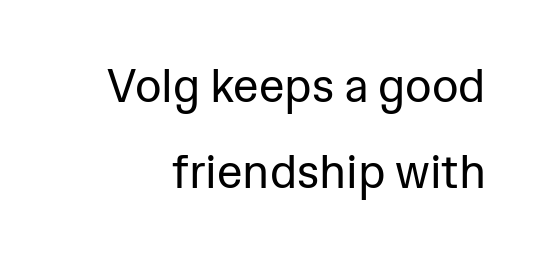
Grotesque or geometric, the face here clearly has no serifs. Nothing unusual about the tracking: characters are spaced as the font intends. A clean baseline with only descenders dipping below it. You could not count columns in this text — the font is proportionally spaced. Italic: no, the glyphs are upright roman. Weight: in the light-to-regular range.
